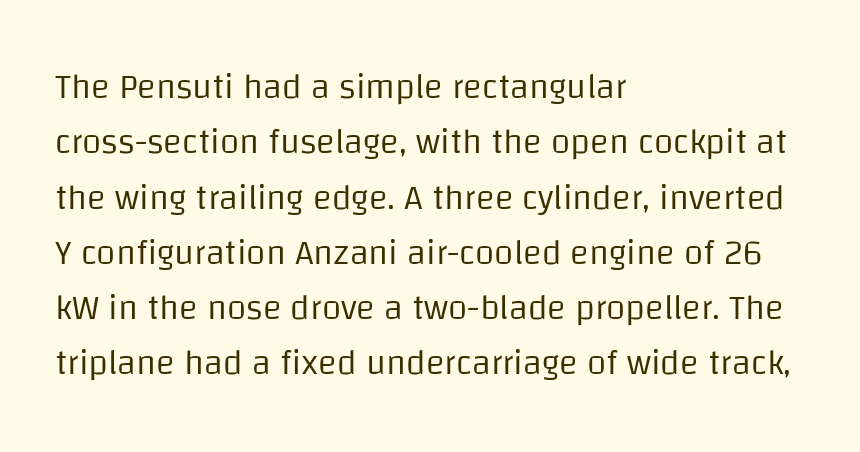
Q: Is the text bold? A: No.
Q: Is the text italic (slanted)? A: No, it is upright.
Q: Is the typeface a serif or a sans-serif typeface? A: Sans-serif.
Q: Is the text underlined? A: No.
Q: How is the paragraph aligned? A: Left-aligned.
Q: Is the spacing between letters normal or unusually wide? A: Normal.
Q: Is the spacing between lines tight, normal or loose? A: Normal.
Q: Width (condensed, normal, or wide)? A: Normal.
Q: Stroke contrast? A: Low.
Q: x-height? A: Large.
Q: Monospaced? A: No.
